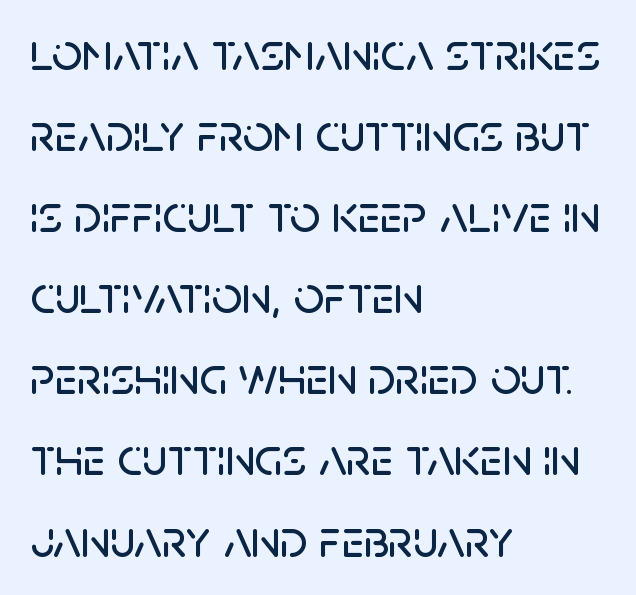
The image shows 53 px sans-serif type, upright; set left-aligned, normal line spacing (1.53x), normal letter spacing, not underlined; low stroke contrast and a large x-height.
